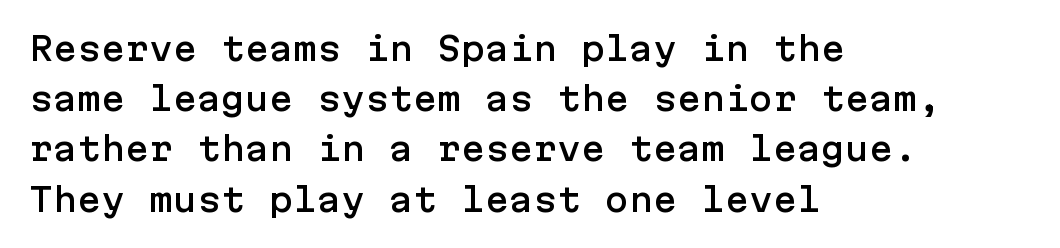
The image shows 32 px sans-serif type, upright; set left-aligned, normal line spacing (1.57x), normal letter spacing, not underlined; low stroke contrast and a medium x-height.
